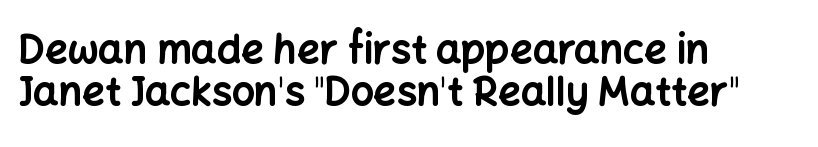
The image shows 40 px bold sans-serif type, upright; set left-aligned, tight line spacing (1.04x), normal letter spacing, not underlined; low stroke contrast and a medium x-height.
